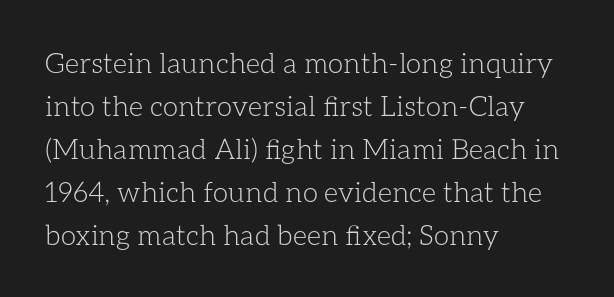
The image shows 28 px light type, upright; set left-aligned, normal line spacing (1.54x), normal letter spacing, not underlined; low stroke contrast and a medium x-height.
